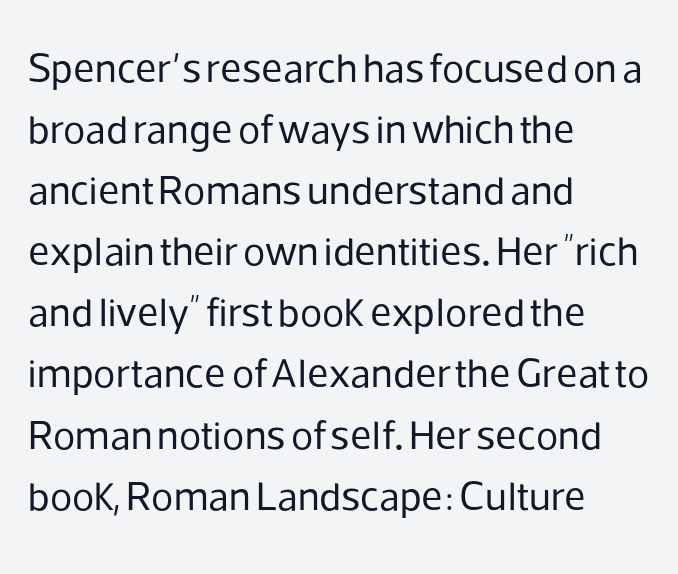
This sample has the flowing, uneven cadence of proportional lettering. This is sans-serif lettering, the kind often seen on screens and signage. This rendering leaves character spacing at its baseline value. The font's upright variant was chosen for this text. Horizontal bands of white between lines are of average thickness.
